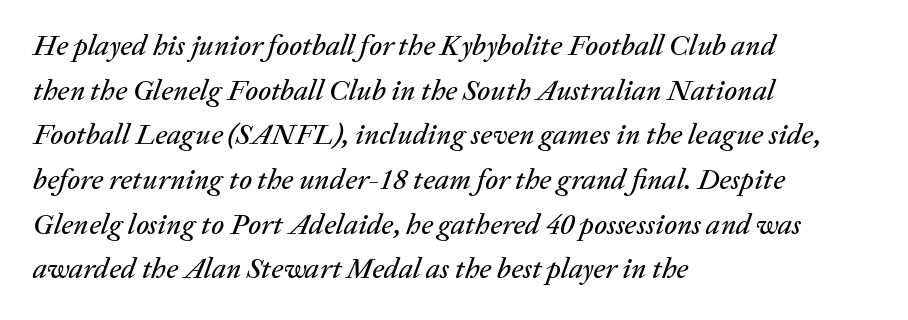
{"italic": "yes", "lean": "right", "slant_degrees": 20, "width": "normal", "stroke_contrast": "low", "x_height": "medium", "monospaced": "no", "underline": "no", "align": "left", "line_spacing": "normal", "line_spacing_ratio": 1.54, "letter_spacing": "normal", "letter_spacing_em": 0.0, "glyph_px": 29}
